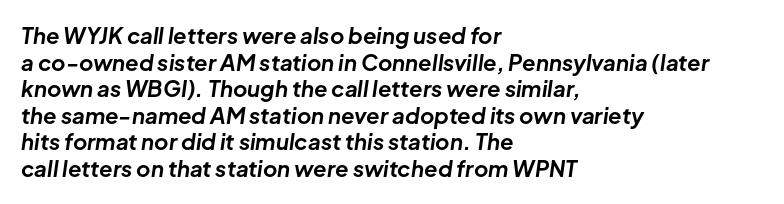
Descenders hang freely into open space. Observe the lean: these are italic letterforms. You could call the tracking neutral — neither tight nor loose. Bold? Absolutely — the strokes are thick and heavy.
